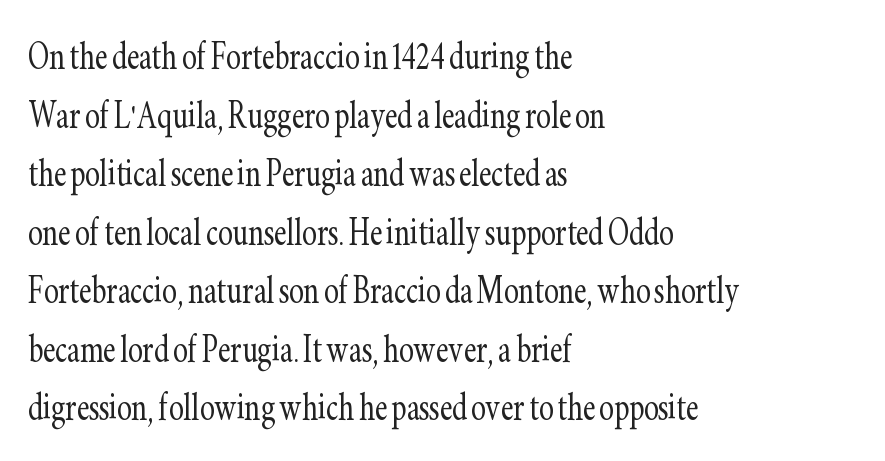
The image shows 44 px light, condensed serif type, upright; set left-aligned, normal line spacing (1.33x), normal letter spacing, not underlined; low stroke contrast and a small x-height.
